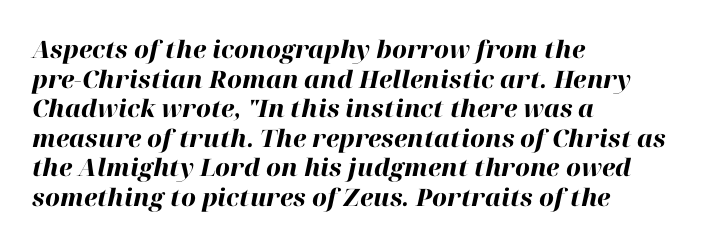
The image shows 24 px bold type, italic (leaning right); set left-aligned, line spacing 1.23x, normal letter spacing, not underlined.
